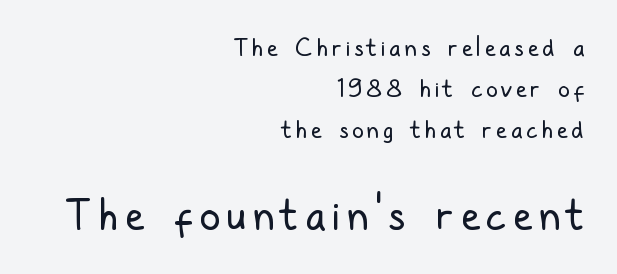
{"serif": "no", "italic": "no", "bold": "no", "weight": "regular", "width": "condensed", "stroke_contrast": "low", "x_height": "medium", "monospaced": "no", "underline": "no", "align": "right", "line_spacing_ratio": 1.71, "larger_block": "second", "size_ratio": 1.75, "glyph_px": 42}
